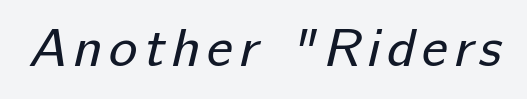
Q: Is the text bold? A: No.
Q: Is the typeface a serif or a sans-serif typeface? A: Sans-serif.
Q: Is the text underlined? A: No.
Q: Width (condensed, normal, or wide)? A: Normal.
Q: Stroke contrast? A: Low.
Q: x-height? A: Medium.
Q: Monospaced? A: No.
